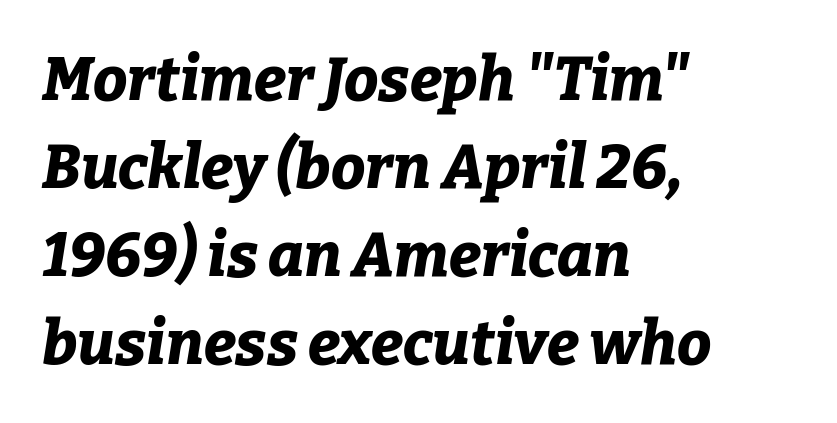
Every character sits at an angle, as italics do. Horizontal alignment here is leftward, the default for most running prose. A clean baseline with only descenders dipping below it. Spacing verdict: proportional, widths tailored to each character.
